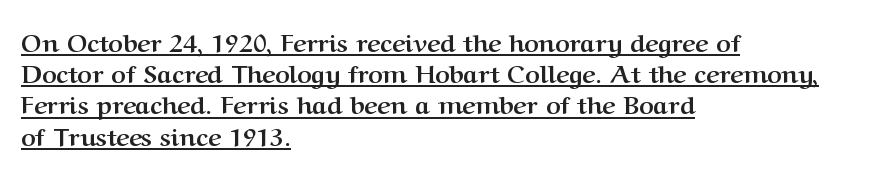
Q: Is the text bold? A: Yes.
Q: Is the text italic (slanted)? A: No, it is upright.
Q: Is the text underlined? A: Yes.
Q: How is the paragraph aligned? A: Left-aligned.
Q: Is the spacing between letters normal or unusually wide? A: Normal.
Q: Is the spacing between lines tight, normal or loose? A: Normal.
